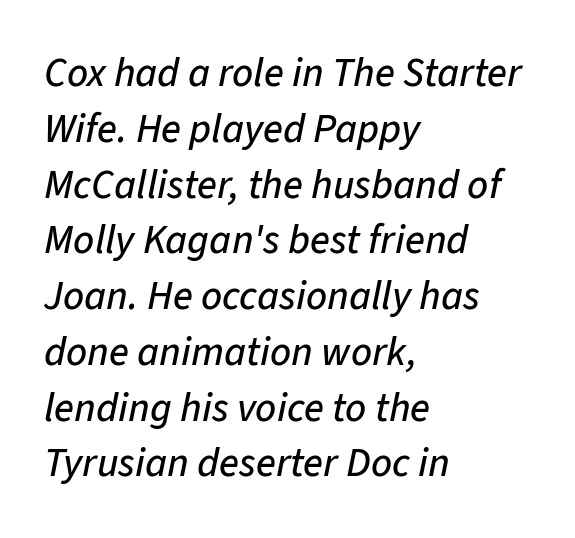
{"italic": "yes", "lean": "right", "slant_degrees": 11, "width": "normal", "stroke_contrast": "low", "x_height": "medium", "monospaced": "no", "underline": "no", "align": "left", "line_spacing": "normal", "line_spacing_ratio": 1.36, "letter_spacing": "normal", "letter_spacing_em": 0.0, "glyph_px": 41}
